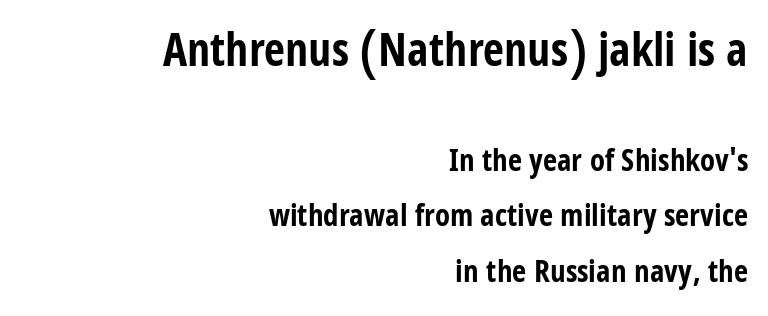
Plain, unruled lines of type. Larger block? The one above; the one below is distinctly smaller. The gaps between neighbouring characters are ordinary and unremarkable. Each letter keeps its own natural width here, so spacing adapts to shape.
